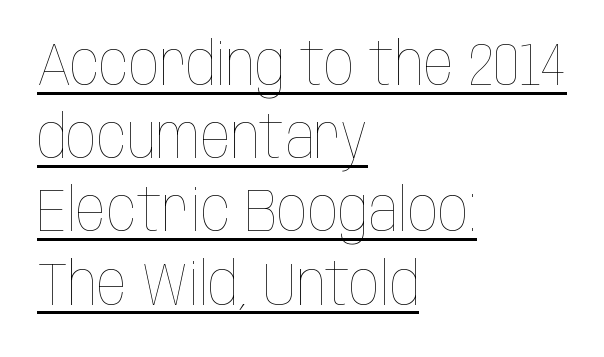
{"italic": "no", "bold": "no", "weight": "thin", "width": "condensed", "stroke_contrast": "low", "x_height": "large", "monospaced": "no", "underline": "yes", "align": "left", "line_spacing_ratio": 1.22, "letter_spacing": "normal", "letter_spacing_em": 0.0, "glyph_px": 60}
